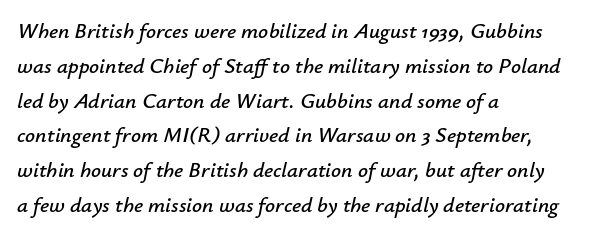
{"italic": "yes", "lean": "right", "slant_degrees": 12, "underline": "no", "align": "left", "line_spacing": "normal", "line_spacing_ratio": 1.58, "letter_spacing": "normal", "letter_spacing_em": 0.0, "glyph_px": 22}
